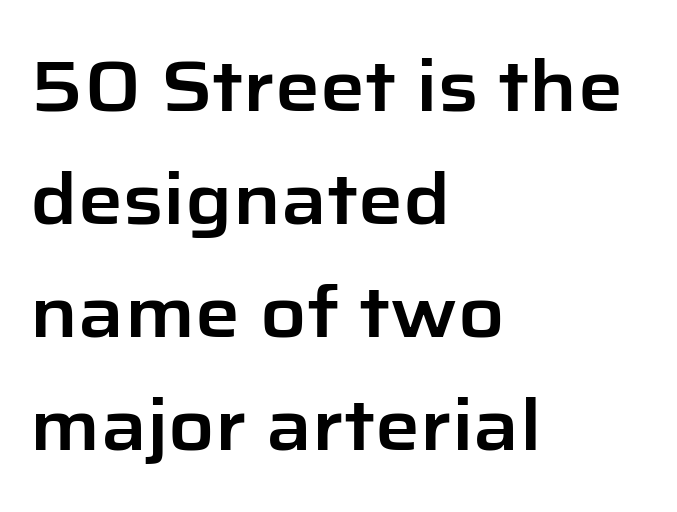
Q: Is the text italic (slanted)? A: No, it is upright.
Q: Is the typeface a serif or a sans-serif typeface? A: Sans-serif.
Q: Is the text underlined? A: No.
Q: How is the paragraph aligned? A: Left-aligned.
Q: Is the spacing between letters normal or unusually wide? A: Normal.
Q: Is the spacing between lines tight, normal or loose? A: Normal.
Q: Width (condensed, normal, or wide)? A: Normal.
Q: Stroke contrast? A: Low.
Q: x-height? A: Medium.
Q: Monospaced? A: No.
